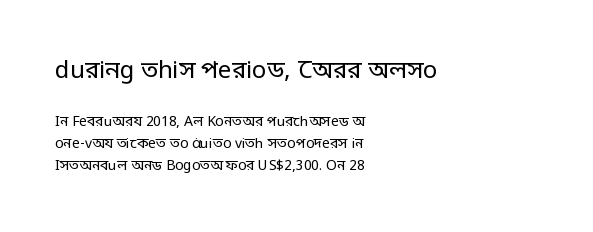
{"italic": "no", "bold": "no", "underline": "no", "align": "left", "line_spacing": "normal", "line_spacing_ratio": 1.6, "letter_spacing": "normal", "letter_spacing_em": 0.0, "larger_block": "first", "size_ratio": 1.71, "glyph_px": 24}
